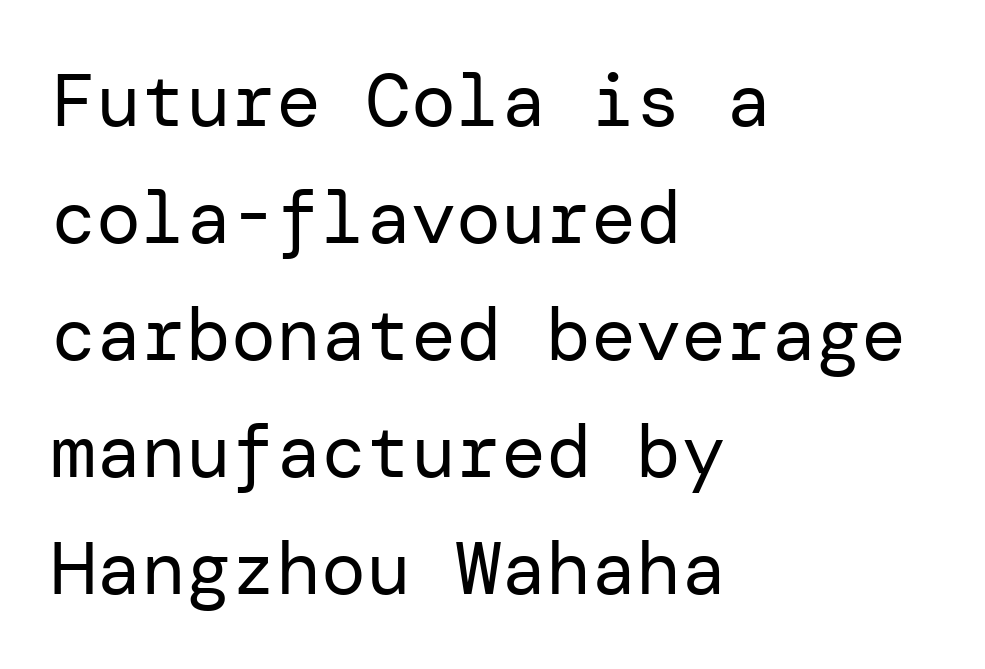
The image shows 75 px regular-weight sans-serif type, upright; set left-aligned, normal line spacing (1.56x), normal letter spacing, not underlined; low stroke contrast and a medium x-height.
